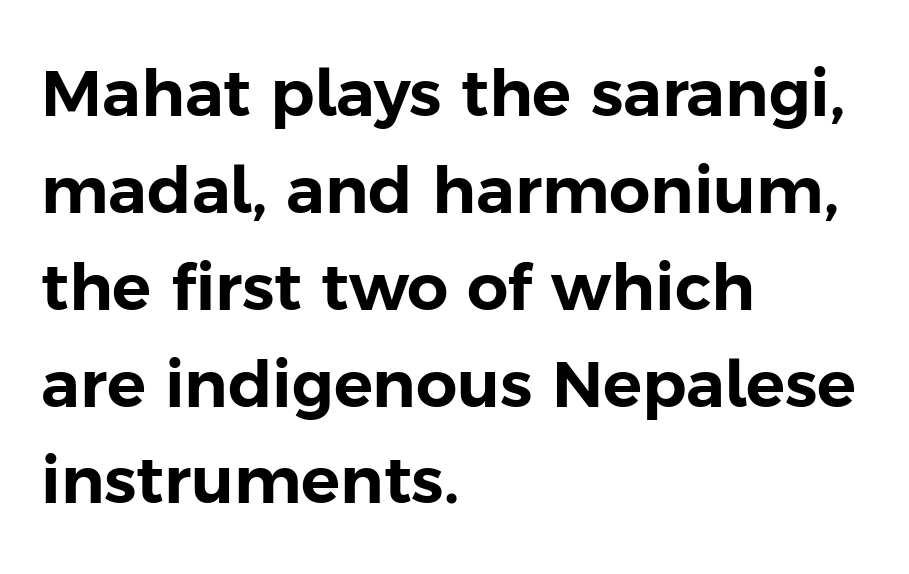
These lines sit exactly where default settings would place them. Here the designer chose a conventional face with non-uniform glyph widths. These lines are composed in type without serifs. Decoration check: the copy has no underline. Tracking here is standard; glyphs follow each other at the usual distance.
